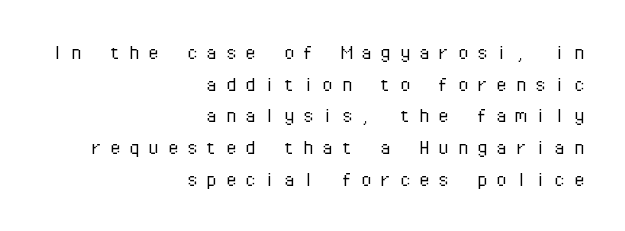
Q: Is the text bold? A: No.
Q: Is the text italic (slanted)? A: No, it is upright.
Q: Is the text underlined? A: No.
Q: How is the paragraph aligned? A: Right-aligned.
Q: Is the spacing between letters normal or unusually wide? A: Unusually wide.
Q: Is the spacing between lines tight, normal or loose? A: Normal.
